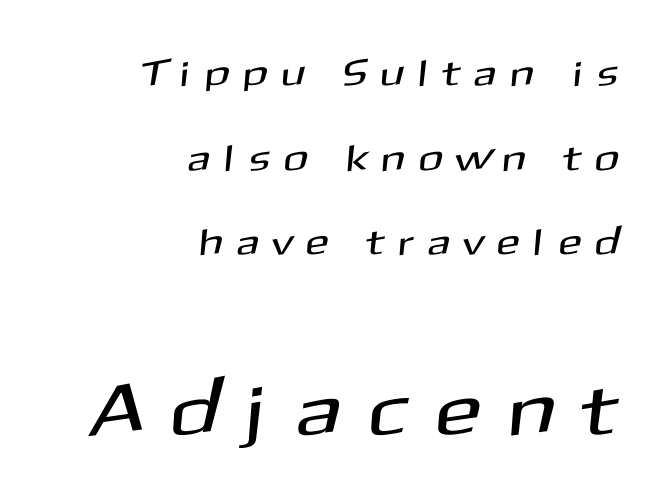
The image shows 74 px sans-serif type; set right-aligned, loose line spacing (2.29x), unusually wide letter spacing (+0.44 em), not underlined; the second (bottom) block is 2.0x larger; medium stroke contrast and a medium x-height.
